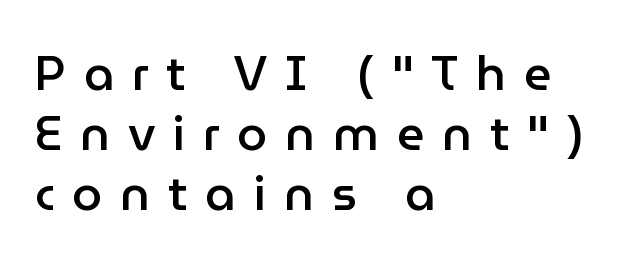
{"serif": "no", "italic": "no", "bold": "semi", "weight": "semibold", "width": "normal", "stroke_contrast": "low", "x_height": "medium", "monospaced": "no", "underline": "no", "align": "left", "line_spacing": "normal", "line_spacing_ratio": 1.25, "letter_spacing": "wide", "letter_spacing_em": 0.37, "glyph_px": 48}
